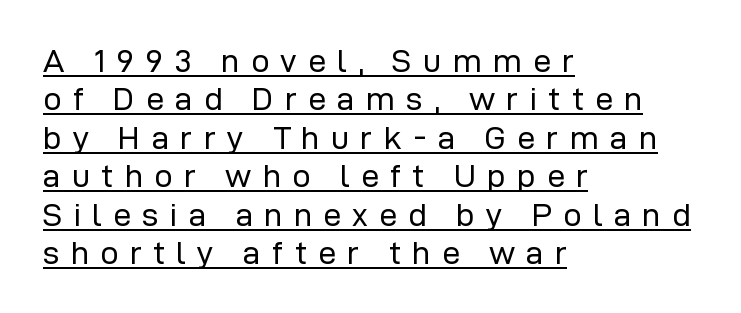
The image shows 32 px regular-weight sans-serif type, upright; set left-aligned, line spacing 1.2x, unusually wide letter spacing (+0.35 em), underlined; low stroke contrast and a medium x-height.
